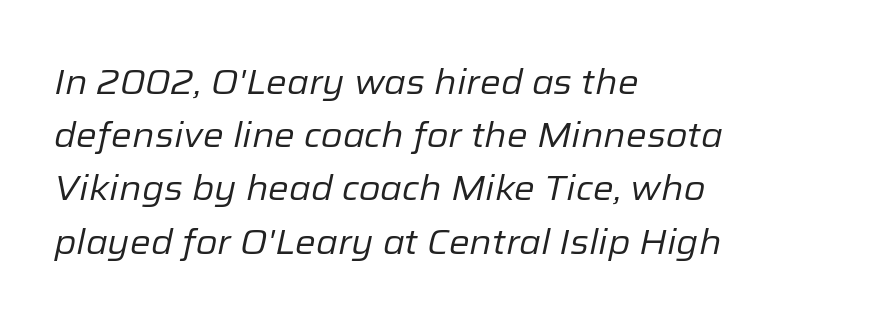
Q: Is the text bold? A: No.
Q: Is the text italic (slanted)? A: Yes, it leans right by about 12 degrees.
Q: Is the text underlined? A: No.
Q: How is the paragraph aligned? A: Left-aligned.
Q: Is the spacing between letters normal or unusually wide? A: Normal.
Q: Is the spacing between lines tight, normal or loose? A: Normal.
Q: Width (condensed, normal, or wide)? A: Normal.
Q: Stroke contrast? A: Low.
Q: x-height? A: Medium.
Q: Monospaced? A: No.
